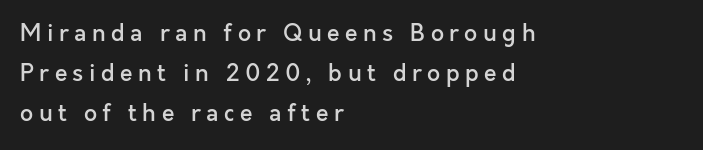
Q: Is the text bold? A: Semi-bold.
Q: Is the text italic (slanted)? A: No, it is upright.
Q: Is the text underlined? A: No.
Q: How is the paragraph aligned? A: Left-aligned.
Q: Is the spacing between letters normal or unusually wide? A: Unusually wide.
